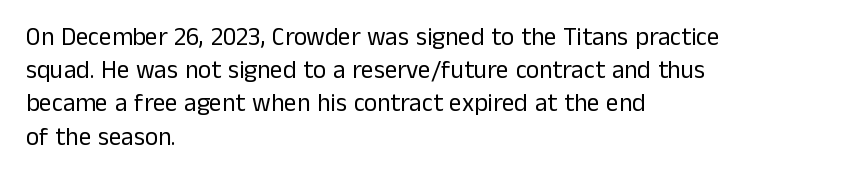
These lines sit exactly where default settings would place them. Decoration check: the copy has no underline. The typeface has the unassuming heft of standard copy or less. Horizontal alignment here is leftward, the default for most running prose.
